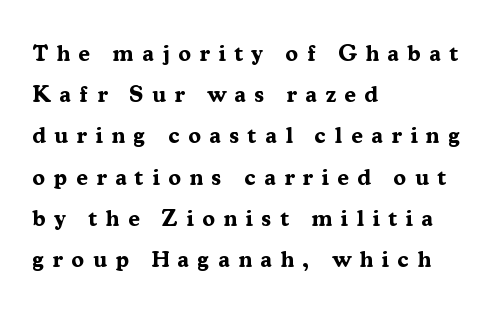
The image shows 23 px bold type, upright; set left-aligned, line spacing 1.79x, unusually wide letter spacing (+0.37 em), not underlined.
